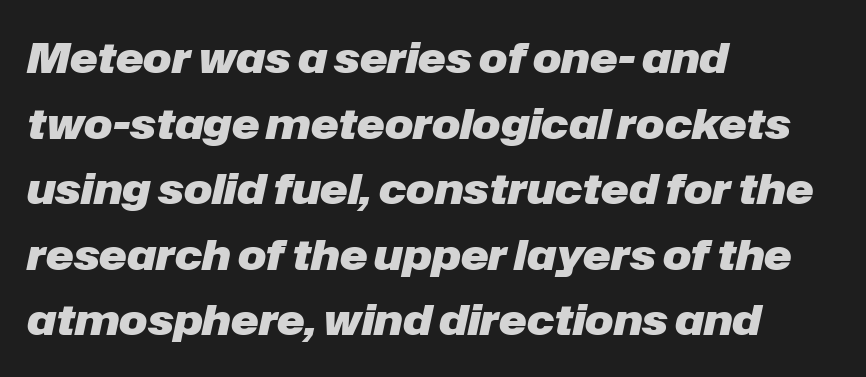
The image shows 42 px heavy type, italic (leaning right); set left-aligned, normal line spacing (1.56x), normal letter spacing, not underlined; low stroke contrast and a medium x-height.
